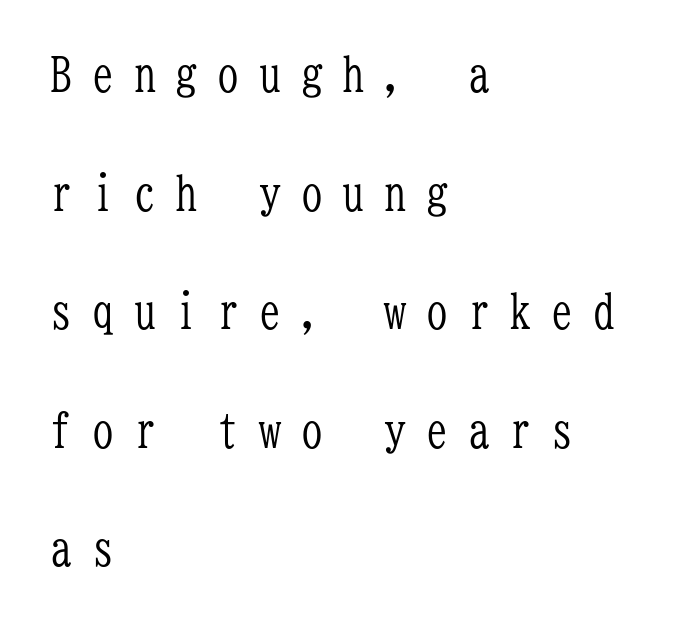
Q: Is the text bold? A: No.
Q: Is the text italic (slanted)? A: No, it is upright.
Q: Is the typeface a serif or a sans-serif typeface? A: Serif.
Q: Is the text underlined? A: No.
Q: How is the paragraph aligned? A: Left-aligned.
Q: Is the spacing between letters normal or unusually wide? A: Unusually wide.
Q: Is the spacing between lines tight, normal or loose? A: Loose.
Q: Width (condensed, normal, or wide)? A: Condensed.
Q: Stroke contrast? A: Low.
Q: x-height? A: Medium.
Q: Monospaced? A: Yes.
